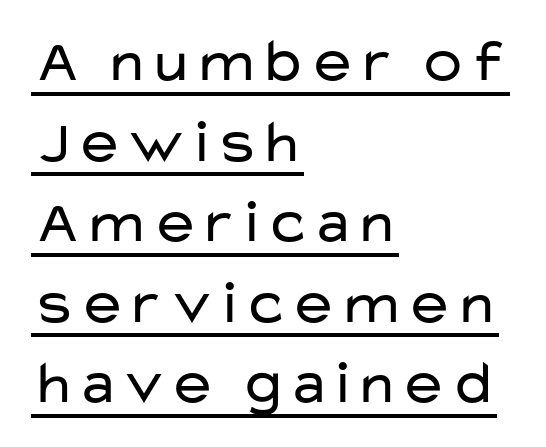
Q: Is the text bold? A: No.
Q: Is the text italic (slanted)? A: No, it is upright.
Q: Is the typeface a serif or a sans-serif typeface? A: Sans-serif.
Q: Is the text underlined? A: Yes.
Q: How is the paragraph aligned? A: Left-aligned.
Q: Is the spacing between letters normal or unusually wide? A: Normal.
Q: Is the spacing between lines tight, normal or loose? A: Normal.
Q: Width (condensed, normal, or wide)? A: Wide.
Q: Stroke contrast? A: Low.
Q: x-height? A: Medium.
Q: Monospaced? A: No.
